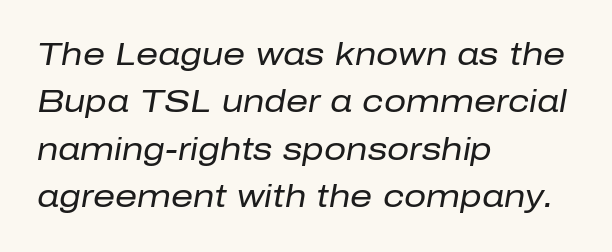
Q: Is the text bold? A: No.
Q: Is the text italic (slanted)? A: Yes, it leans right by about 10 degrees.
Q: Is the text underlined? A: No.
Q: How is the paragraph aligned? A: Left-aligned.
Q: Is the spacing between letters normal or unusually wide? A: Normal.
Q: Is the spacing between lines tight, normal or loose? A: Normal.
Q: Width (condensed, normal, or wide)? A: Normal.
Q: Stroke contrast? A: Low.
Q: x-height? A: Medium.
Q: Monospaced? A: No.
